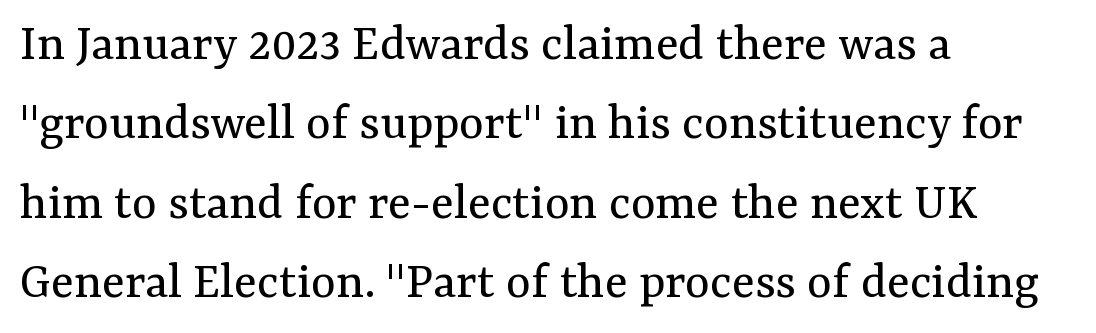
{"serif": "yes", "italic": "no", "bold": "no", "weight": "regular", "width": "normal", "stroke_contrast": "medium", "x_height": "medium", "monospaced": "no", "underline": "no", "align": "left", "line_spacing": "normal", "line_spacing_ratio": 1.5, "letter_spacing": "normal", "letter_spacing_em": 0.0, "glyph_px": 53}
